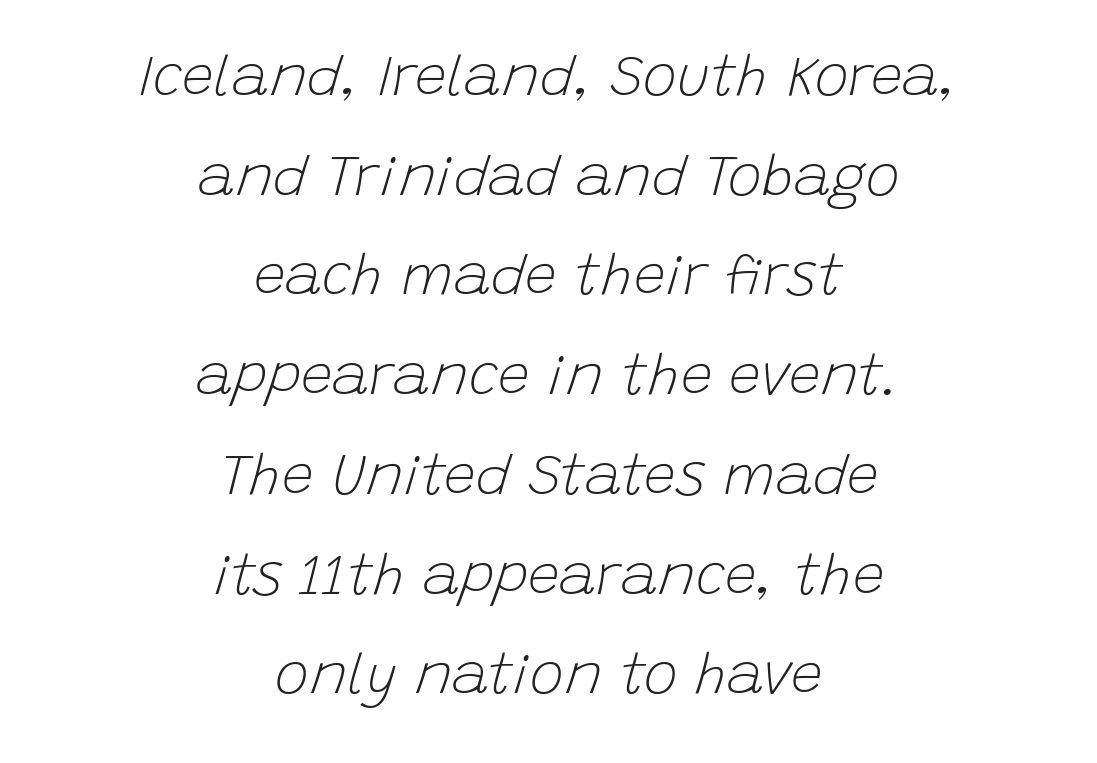
{"italic": "yes", "lean": "right", "slant_degrees": 15, "bold": "no", "weight": "light", "width": "normal", "stroke_contrast": "low", "x_height": "large", "monospaced": "no", "underline": "no", "align": "center", "line_spacing_ratio": 1.75, "letter_spacing": "normal", "letter_spacing_em": 0.0, "glyph_px": 57}
